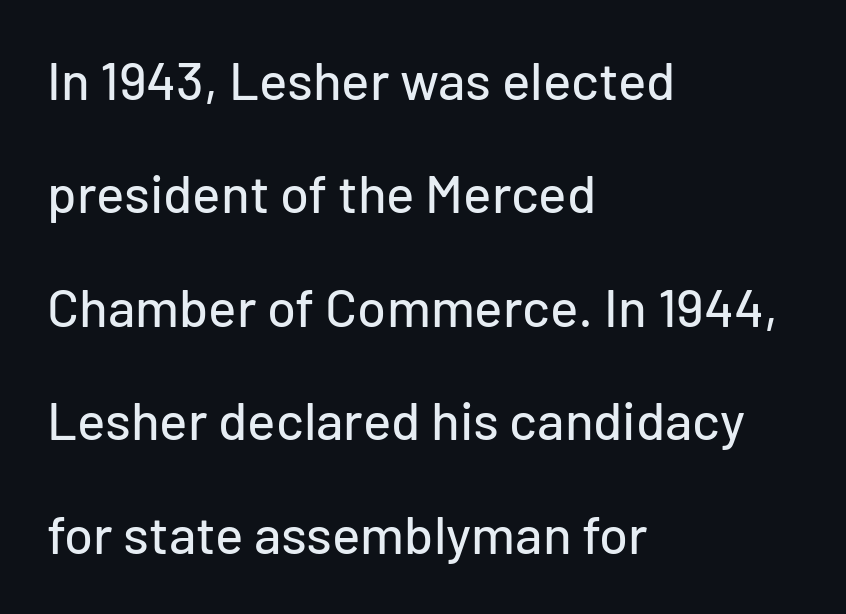
The image shows 53 px sans-serif type, upright; set left-aligned, loose line spacing (2.14x), normal letter spacing, not underlined; low stroke contrast and a medium x-height.
